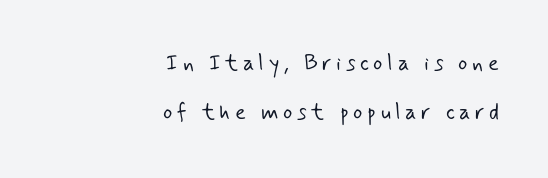
{"bold": "no", "underline": "no", "align": "right", "line_spacing": "loose", "line_spacing_ratio": 2.24, "letter_spacing": "wide", "letter_spacing_em": 0.21, "glyph_px": 22}
